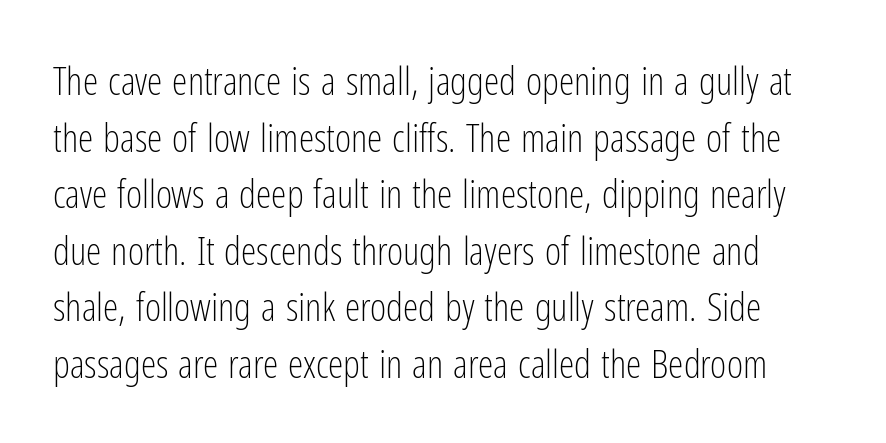
These lines are composed in type without serifs. No letter is thick-stroked: the sample isn't bold. Each letter keeps its own natural width here, so spacing adapts to shape. Does the lettering tilt? It doesn't — this is upright.
